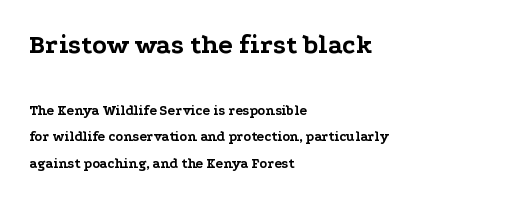
{"italic": "no", "bold": "yes", "underline": "no", "align": "left", "line_spacing_ratio": 1.89, "letter_spacing": "normal", "letter_spacing_em": 0.0, "larger_block": "first", "size_ratio": 1.93, "glyph_px": 27}
